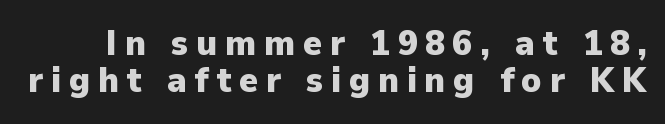
Q: Is the text bold? A: Yes.
Q: Is the text italic (slanted)? A: No, it is upright.
Q: Is the typeface a serif or a sans-serif typeface? A: Sans-serif.
Q: Is the text underlined? A: No.
Q: Is the spacing between letters normal or unusually wide? A: Unusually wide.
Q: Is the spacing between lines tight, normal or loose? A: Tight.
Q: Width (condensed, normal, or wide)? A: Normal.
Q: Stroke contrast? A: Low.
Q: x-height? A: Medium.
Q: Monospaced? A: No.
